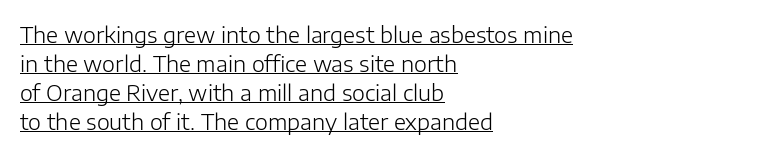
{"italic": "no", "bold": "no", "underline": "yes", "align": "left", "line_spacing": "normal", "line_spacing_ratio": 1.32, "letter_spacing": "normal", "letter_spacing_em": 0.0, "glyph_px": 22}
